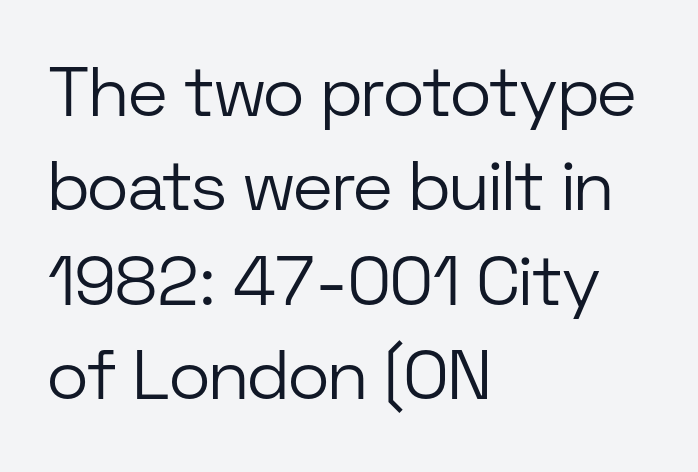
The passage shown is typed in a proportional face where columns would drift. Unlike italic type, these characters show no tilt at all. The horizontal fit of the characters is conventional and even. The typeface chosen for these lines omits serifs. Each line starts at the same left margin while the right side varies. Lines of text with bare space underneath.
